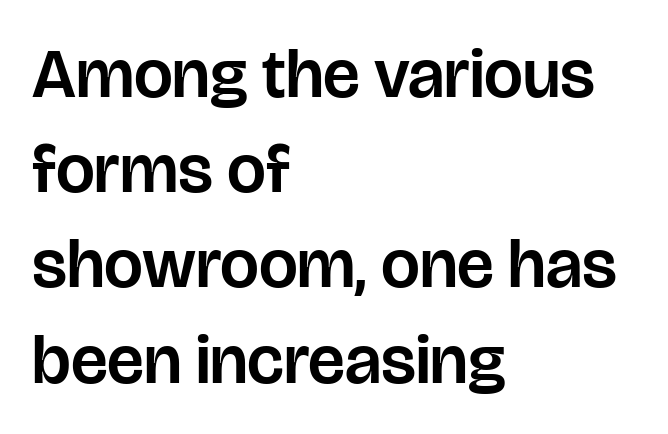
The paragraph shown leans on its left margin. Regarding leading, the lines here are spaced in the standard way. Here the glyphs are tracked normally, forming tight word shapes. If you drew a line through each stem, it would be perfectly vertical. Proportional: the letters do not fall into vertical columns. The words here are not underlined.
